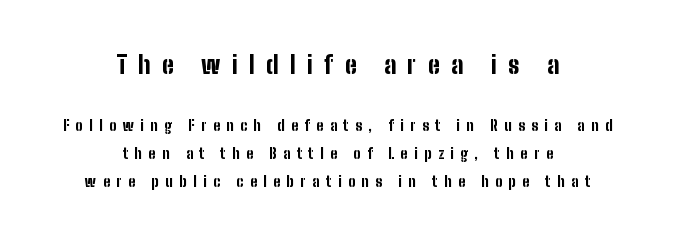
{"italic": "no", "bold": "yes", "underline": "no", "align": "center", "line_spacing": "loose", "line_spacing_ratio": 2.0, "letter_spacing": "wide", "letter_spacing_em": 0.47, "larger_block": "first", "size_ratio": 1.71, "glyph_px": 24}
